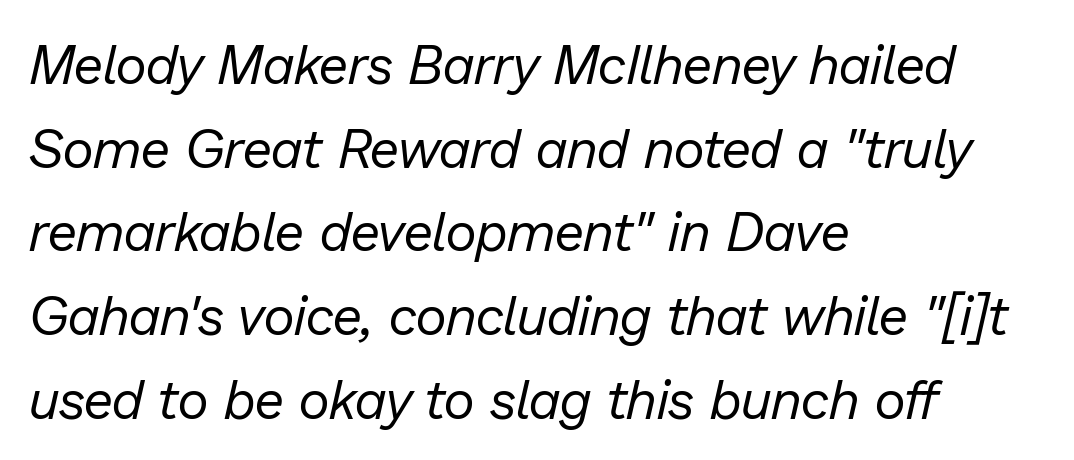
Q: Is the text bold? A: No.
Q: Is the text italic (slanted)? A: Yes, it leans right by about 13 degrees.
Q: Is the text underlined? A: No.
Q: How is the paragraph aligned? A: Left-aligned.
Q: Is the spacing between letters normal or unusually wide? A: Normal.
Q: Is the spacing between lines tight, normal or loose? A: Normal.
Q: Width (condensed, normal, or wide)? A: Normal.
Q: Stroke contrast? A: Low.
Q: x-height? A: Medium.
Q: Monospaced? A: No.
